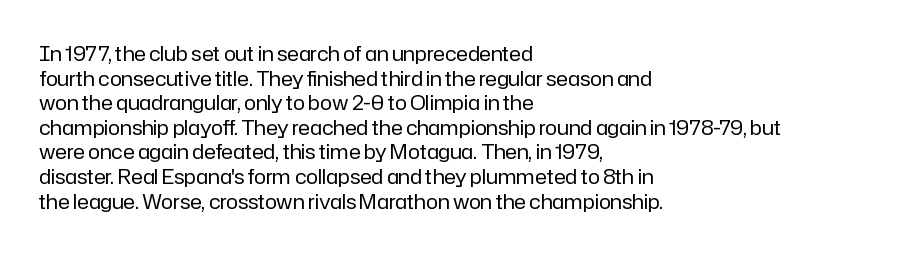
Q: Is the text bold? A: No.
Q: Is the text italic (slanted)? A: No, it is upright.
Q: Is the text underlined? A: No.
Q: How is the paragraph aligned? A: Left-aligned.
Q: Is the spacing between letters normal or unusually wide? A: Normal.
